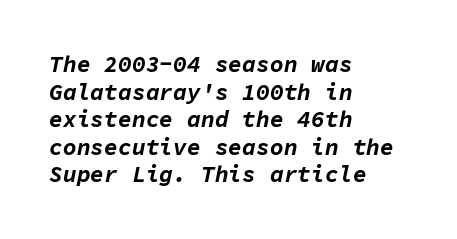
Q: Is the text bold? A: Yes.
Q: Is the text italic (slanted)? A: Yes, it leans right by about 11 degrees.
Q: Is the text underlined? A: No.
Q: How is the paragraph aligned? A: Left-aligned.
Q: Is the spacing between letters normal or unusually wide? A: Normal.
